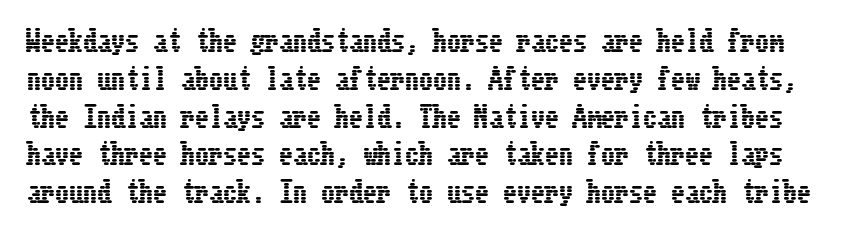
Bare-footed words on every line. The passage shown has conventional tracking throughout. Notice how the stems are strictly vertical — no italics here. A typesetter would call this leading conventional body-copy spacing.
